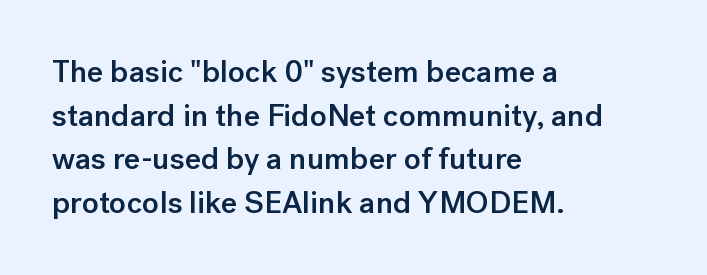
The image shows 31 px semibold sans-serif type, upright; set left-aligned, normal line spacing (1.41x), normal letter spacing, not underlined; low stroke contrast and a medium x-height.
